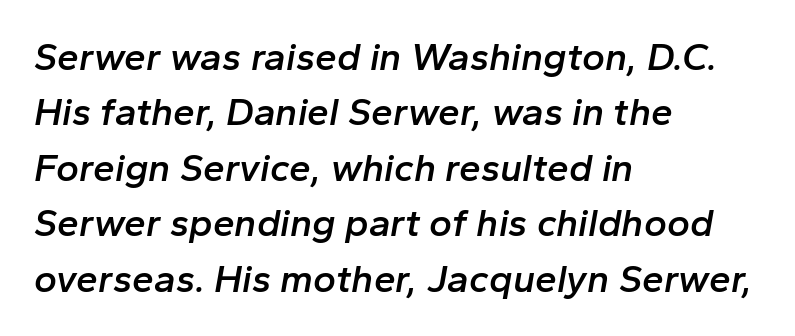
Q: Is the text bold? A: Semi-bold.
Q: Is the text italic (slanted)? A: Yes, it leans right by about 10 degrees.
Q: Is the text underlined? A: No.
Q: How is the paragraph aligned? A: Left-aligned.
Q: Is the spacing between letters normal or unusually wide? A: Normal.
Q: Is the spacing between lines tight, normal or loose? A: Normal.
Q: Width (condensed, normal, or wide)? A: Normal.
Q: Stroke contrast? A: Low.
Q: x-height? A: Medium.
Q: Monospaced? A: No.
